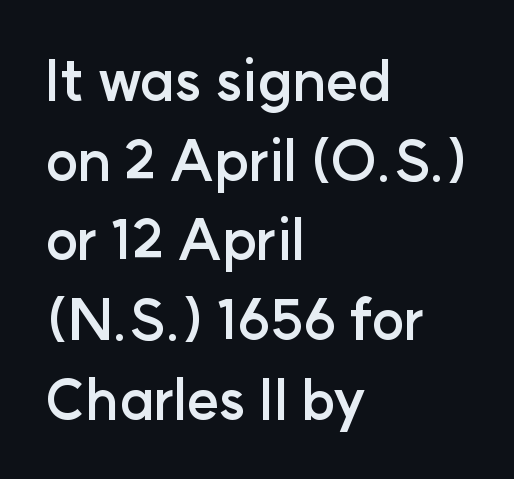
The image shows 55 px semibold sans-serif type, upright; set left-aligned, normal line spacing (1.45x), normal letter spacing, not underlined; low stroke contrast and a medium x-height.
